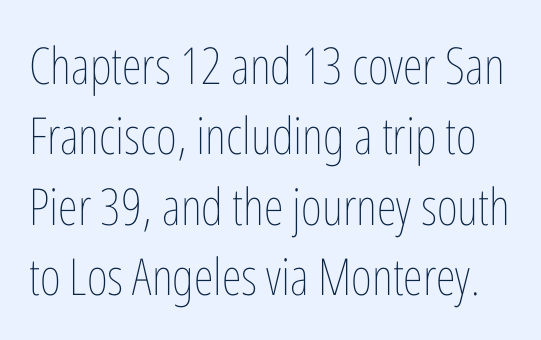
{"italic": "no", "bold": "no", "weight": "thin", "width": "condensed", "stroke_contrast": "low", "x_height": "medium", "monospaced": "no", "underline": "no", "line_spacing": "normal", "line_spacing_ratio": 1.38, "letter_spacing": "normal", "letter_spacing_em": 0.0, "glyph_px": 51}
